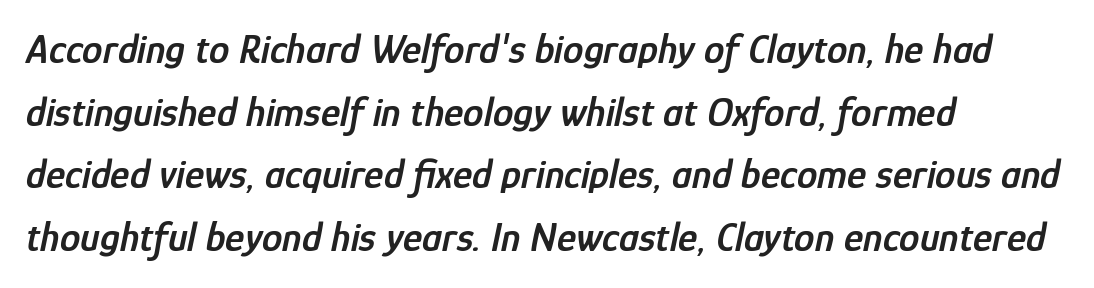
Short and long lines alike share a common starting point at left. Successive baselines arrive at the customary interval. Unmarked baselines from the first word to the last. Inter-character spacing is left at the font's built-in metrics.
